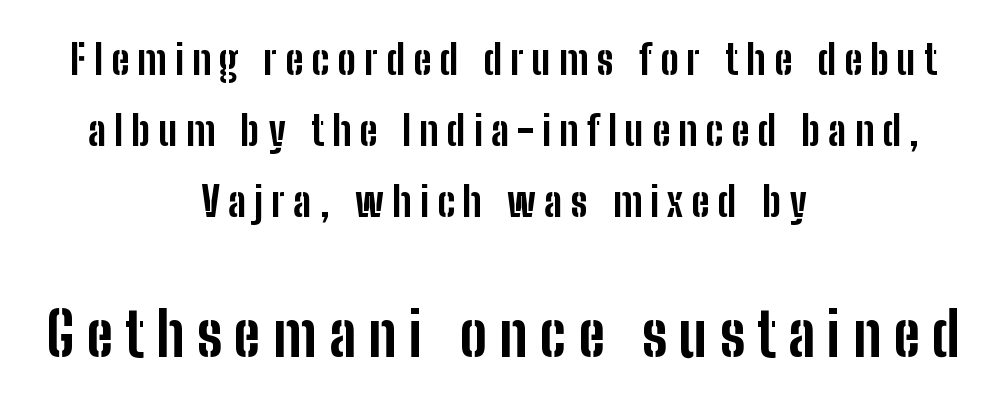
The image shows 61 px bold, condensed sans-serif type, upright; set centered, line spacing 1.73x, unusually wide letter spacing (+0.2 em), not underlined; the second (bottom) block is 1.49x larger; low stroke contrast and a medium x-height.
